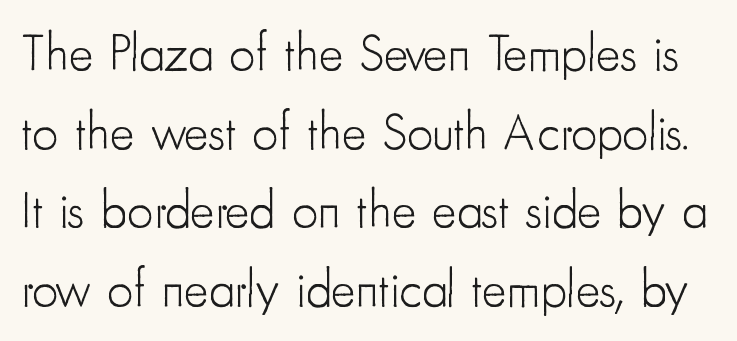
The image shows 52 px light, condensed sans-serif type, upright; set normal line spacing (1.51x), normal letter spacing, not underlined; low stroke contrast and a small x-height.
